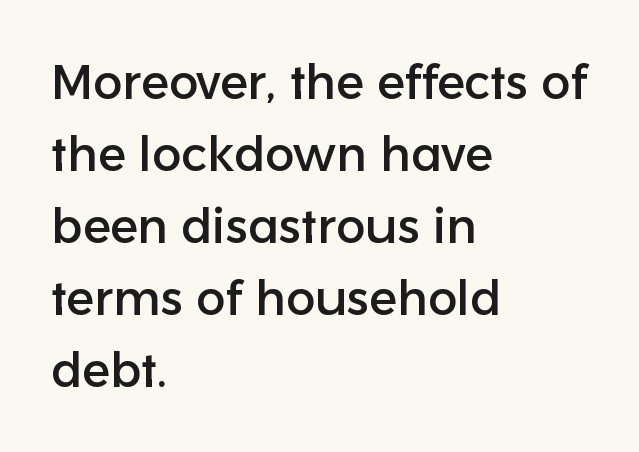
The image shows 49 px sans-serif type, upright; set left-aligned, normal line spacing (1.47x), normal letter spacing, not underlined; low stroke contrast and a medium x-height.
